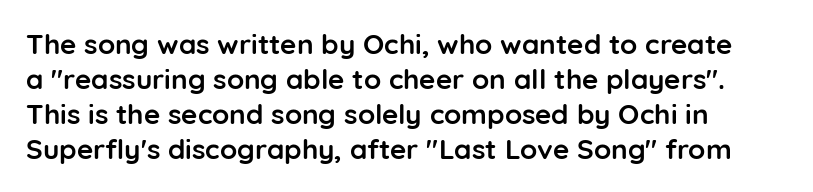
Q: Is the text bold? A: Yes.
Q: Is the text italic (slanted)? A: No, it is upright.
Q: Is the typeface a serif or a sans-serif typeface? A: Sans-serif.
Q: Is the text underlined? A: No.
Q: How is the paragraph aligned? A: Left-aligned.
Q: Is the spacing between letters normal or unusually wide? A: Normal.
Q: Is the spacing between lines tight, normal or loose? A: Normal.
Q: Width (condensed, normal, or wide)? A: Normal.
Q: Stroke contrast? A: Low.
Q: x-height? A: Medium.
Q: Monospaced? A: No.
